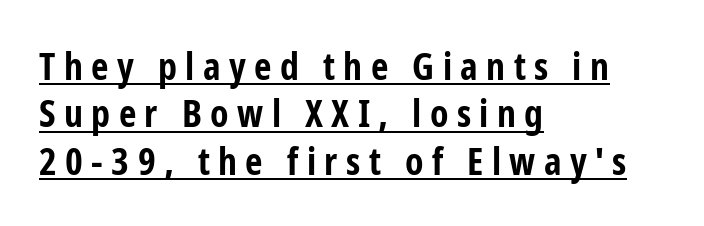
The image shows 38 px bold, condensed sans-serif type, upright; set left-aligned, normal line spacing (1.25x), unusually wide letter spacing (+0.22 em), underlined; low stroke contrast and a medium x-height.
